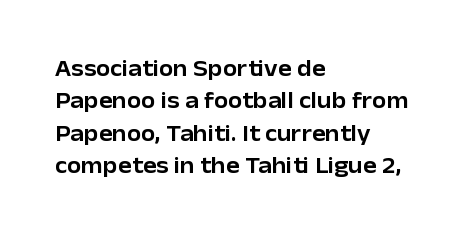
The image shows 23 px text type, upright; set left-aligned, normal line spacing (1.41x), normal letter spacing, not underlined.
